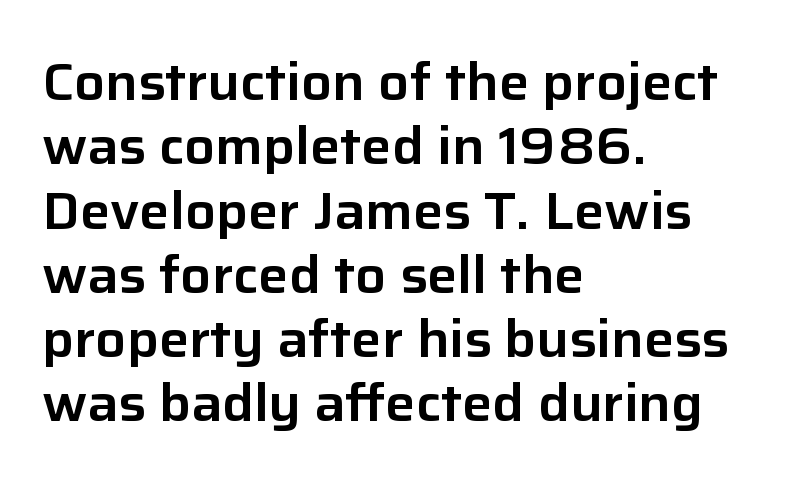
{"serif": "no", "italic": "no", "width": "normal", "stroke_contrast": "low", "x_height": "medium", "monospaced": "no", "underline": "no", "align": "left", "line_spacing": "normal", "line_spacing_ratio": 1.26, "letter_spacing": "normal", "letter_spacing_em": 0.0, "glyph_px": 51}
